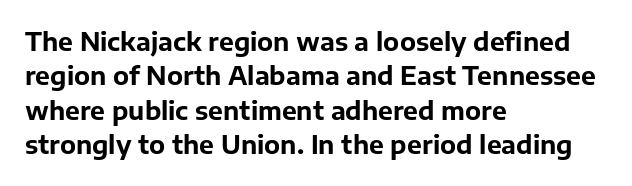
{"italic": "no", "bold": "yes", "underline": "no", "align": "left", "line_spacing": "normal", "line_spacing_ratio": 1.38, "letter_spacing": "normal", "letter_spacing_em": 0.0, "glyph_px": 25}
